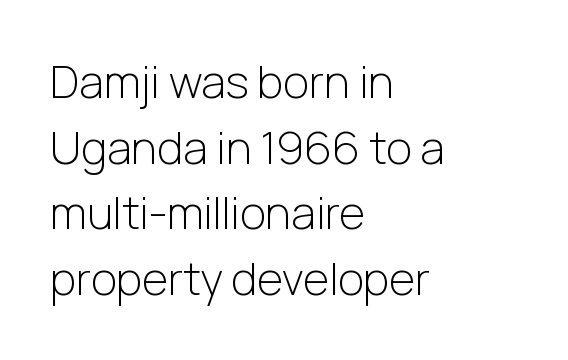
The image shows 45 px light sans-serif type, upright; set left-aligned, normal line spacing (1.46x), normal letter spacing, not underlined; low stroke contrast and a medium x-height.
